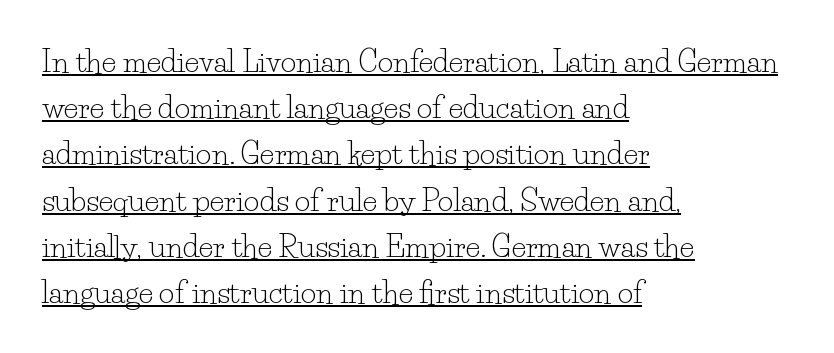
Q: Is the text bold? A: No.
Q: Is the text italic (slanted)? A: No, it is upright.
Q: Is the typeface a serif or a sans-serif typeface? A: Serif.
Q: Is the text underlined? A: Yes.
Q: How is the paragraph aligned? A: Left-aligned.
Q: Is the spacing between letters normal or unusually wide? A: Normal.
Q: Is the spacing between lines tight, normal or loose? A: Normal.
Q: Width (condensed, normal, or wide)? A: Normal.
Q: Stroke contrast? A: Low.
Q: x-height? A: Small.
Q: Monospaced? A: No.
